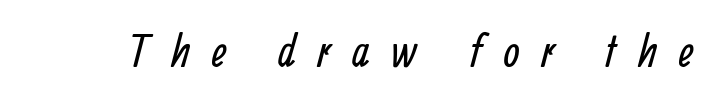
The space beneath each line is pristine and unruled. Weight: regular or lighter. Look at the tracking — it's clearly loosened, letters drifting apart. The rendering uses natural spacing where letterforms have individual widths.
